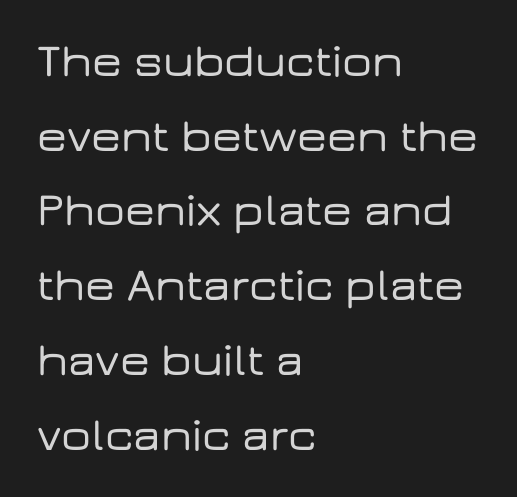
Q: Is the text italic (slanted)? A: No, it is upright.
Q: Is the typeface a serif or a sans-serif typeface? A: Sans-serif.
Q: Is the text underlined? A: No.
Q: How is the paragraph aligned? A: Left-aligned.
Q: Is the spacing between letters normal or unusually wide? A: Normal.
Q: Is the spacing between lines tight, normal or loose? A: Normal.
Q: Width (condensed, normal, or wide)? A: Wide.
Q: Stroke contrast? A: Low.
Q: x-height? A: Medium.
Q: Monospaced? A: No.
